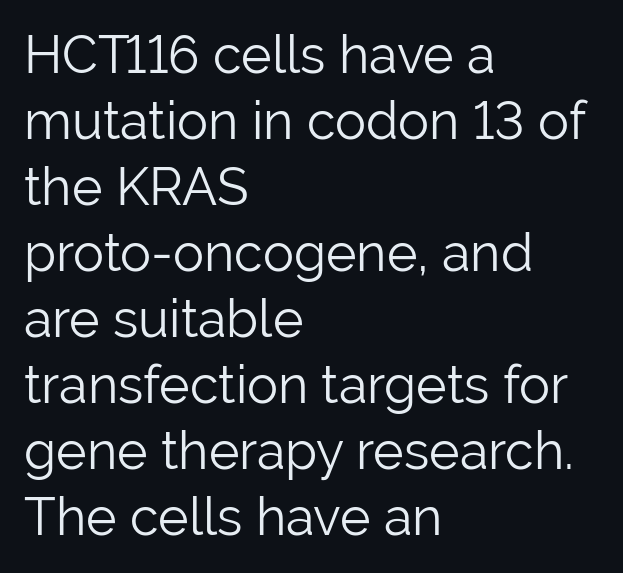
{"serif": "no", "italic": "no", "bold": "no", "weight": "light", "width": "normal", "stroke_contrast": "low", "x_height": "medium", "monospaced": "no", "underline": "no", "align": "left", "line_spacing": "normal", "line_spacing_ratio": 1.27, "letter_spacing": "normal", "letter_spacing_em": 0.0, "glyph_px": 52}
